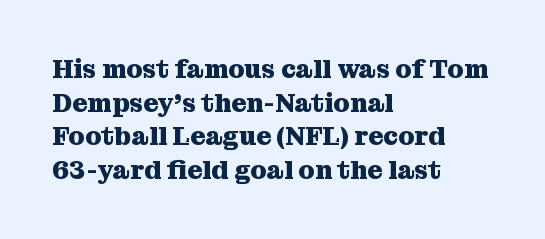
{"italic": "no", "bold": "yes", "underline": "no", "align": "left", "line_spacing": "normal", "line_spacing_ratio": 1.29, "letter_spacing": "normal", "letter_spacing_em": 0.0, "glyph_px": 26}
